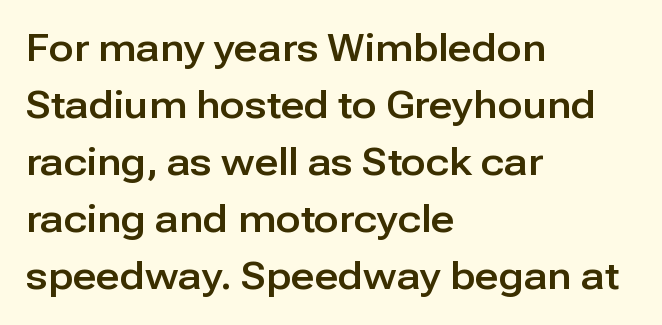
The image shows 37 px sans-serif type, upright; set left-aligned, normal line spacing (1.54x), normal letter spacing, not underlined; low stroke contrast and a medium x-height.
